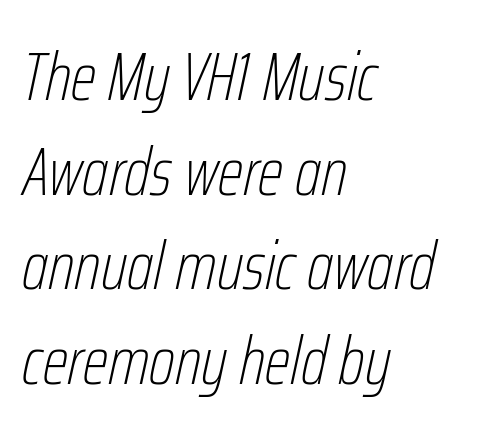
{"italic": "yes", "lean": "right", "slant_degrees": 12, "bold": "no", "weight": "thin", "width": "condensed", "stroke_contrast": "low", "x_height": "medium", "monospaced": "no", "underline": "no", "align": "left", "line_spacing": "normal", "line_spacing_ratio": 1.39, "letter_spacing": "normal", "letter_spacing_em": 0.0, "glyph_px": 68}
